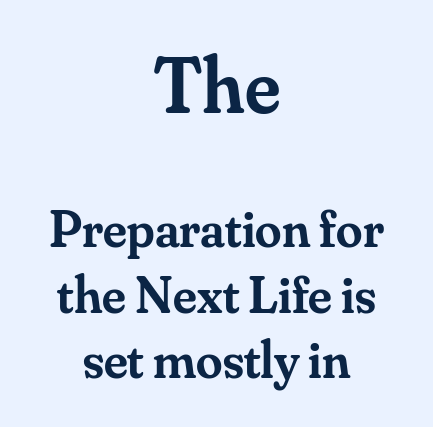
The font family rendered here belongs to the serif group. Which of the two is more prominent by size? The first, at the top. The type is set solid horizontally, with unmodified tracking. The passage shown is semibold, sitting just below true bold. A bare baseline throughout the passage.
